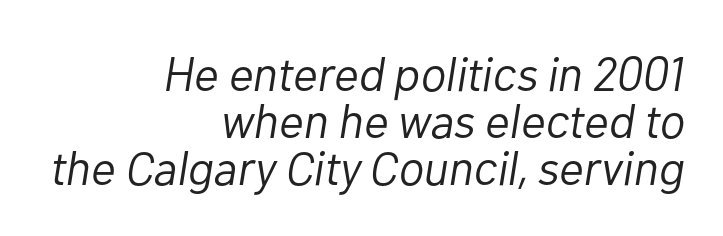
The image shows 48 px light type, italic (leaning right); set right-aligned, tight line spacing (0.98x), normal letter spacing, not underlined; low stroke contrast and a medium x-height.
